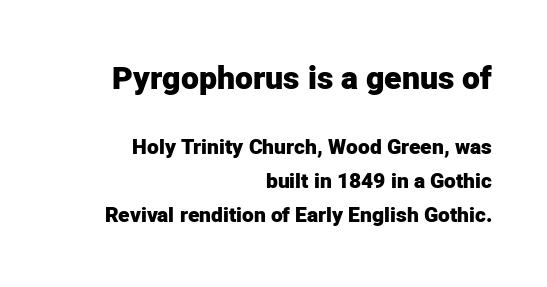
{"serif": "no", "italic": "no", "bold": "yes", "weight": "heavy", "width": "normal", "stroke_contrast": "low", "x_height": "medium", "monospaced": "no", "underline": "no", "align": "right", "line_spacing": "normal", "line_spacing_ratio": 1.62, "letter_spacing": "normal", "letter_spacing_em": 0.0, "larger_block": "first", "size_ratio": 1.52, "glyph_px": 32}
